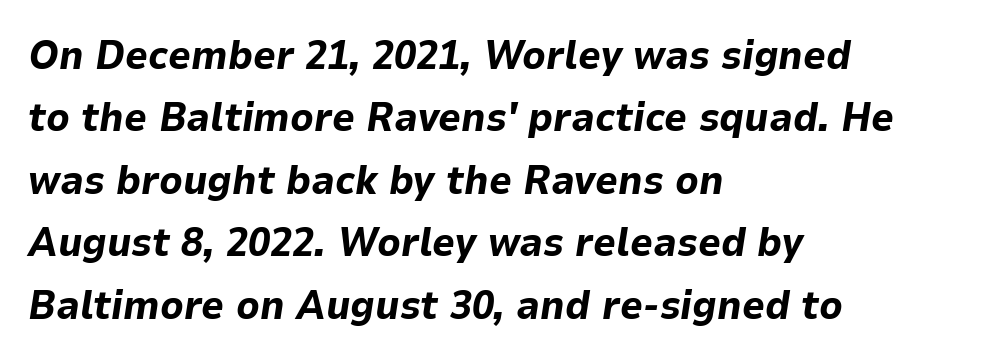
Q: Is the text bold? A: Yes.
Q: Is the text italic (slanted)? A: Yes, it leans right by about 9 degrees.
Q: Is the text underlined? A: No.
Q: How is the paragraph aligned? A: Left-aligned.
Q: Is the spacing between letters normal or unusually wide? A: Normal.
Q: Is the spacing between lines tight, normal or loose? A: Normal.
Q: Width (condensed, normal, or wide)? A: Normal.
Q: Stroke contrast? A: Low.
Q: x-height? A: Medium.
Q: Monospaced? A: No.
